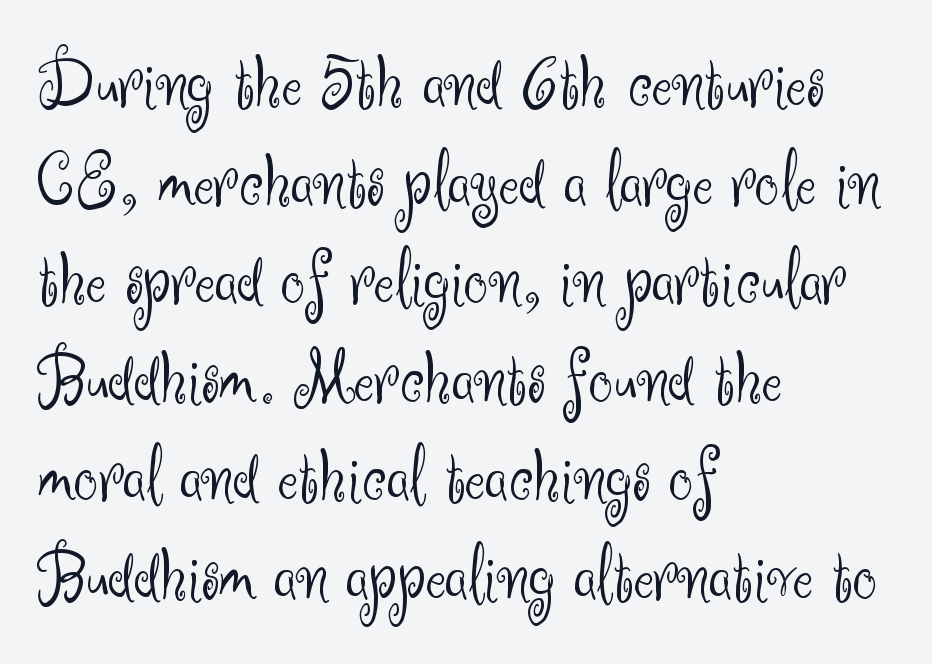
Q: Is the text bold? A: No.
Q: Is the text italic (slanted)? A: No, it is upright.
Q: Is the typeface a serif or a sans-serif typeface? A: Sans-serif.
Q: Is the text underlined? A: No.
Q: How is the paragraph aligned? A: Left-aligned.
Q: Is the spacing between letters normal or unusually wide? A: Normal.
Q: Is the spacing between lines tight, normal or loose? A: Normal.
Q: Width (condensed, normal, or wide)? A: Normal.
Q: Stroke contrast? A: Medium.
Q: x-height? A: Small.
Q: Monospaced? A: No.
